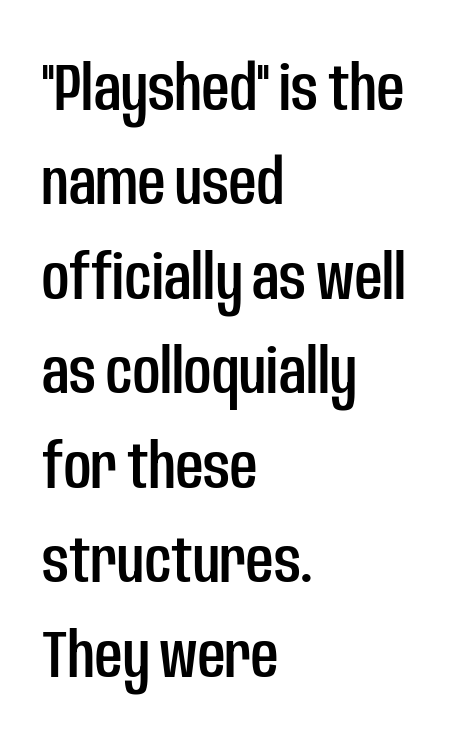
The image shows 67 px condensed sans-serif type, upright; set left-aligned, normal line spacing (1.41x), normal letter spacing, not underlined; low stroke contrast and a large x-height.
